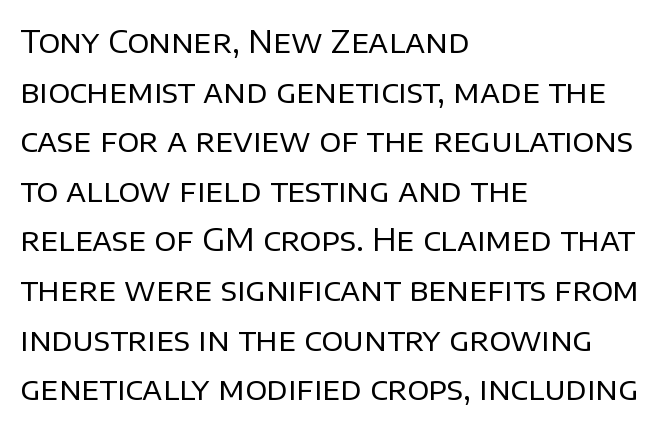
{"serif": "no", "italic": "no", "bold": "no", "weight": "regular", "width": "normal", "stroke_contrast": "low", "x_height": "large", "monospaced": "no", "underline": "no", "align": "left", "line_spacing": "normal", "line_spacing_ratio": 1.55, "letter_spacing": "normal", "letter_spacing_em": 0.0, "glyph_px": 32}
